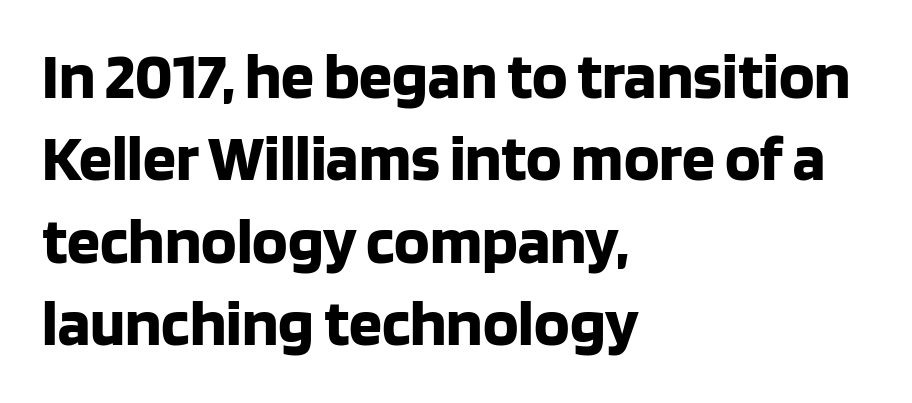
The leading is moderate, giving the passage an even texture. The characters display no serif detailing; their extremities are plain. Think of a printed novel: that variable character pitch is what you see here. These lines stack with their left ends in a neat column.
